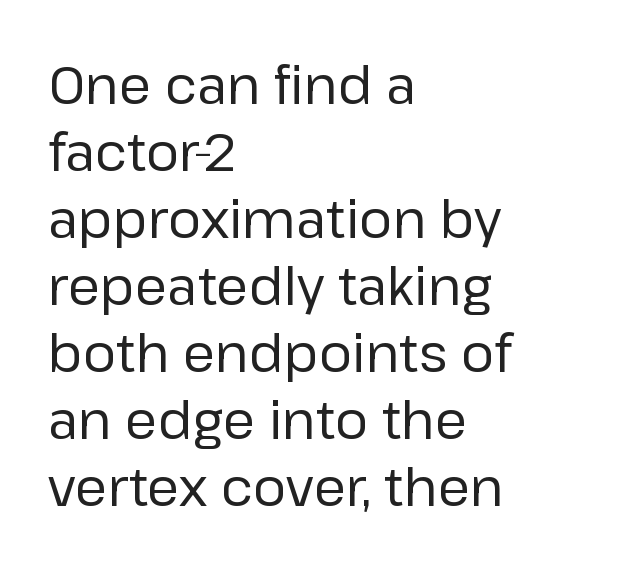
The image shows 52 px regular-weight sans-serif type, upright; set left-aligned, normal line spacing (1.29x), normal letter spacing, not underlined; low stroke contrast and a medium x-height.
